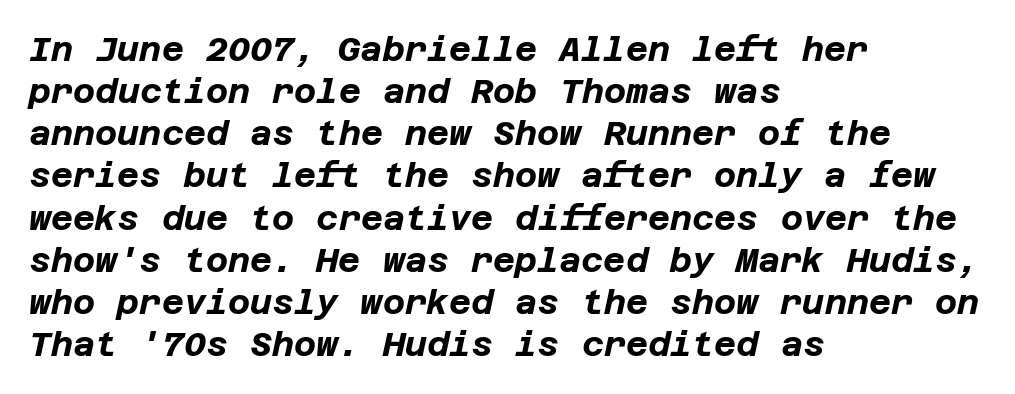
{"italic": "yes", "lean": "right", "slant_degrees": 12, "bold": "yes", "weight": "bold", "width": "normal", "stroke_contrast": "low", "x_height": "large", "underline": "no", "align": "left", "line_spacing_ratio": 1.24, "letter_spacing": "normal", "letter_spacing_em": 0.0, "glyph_px": 34}
